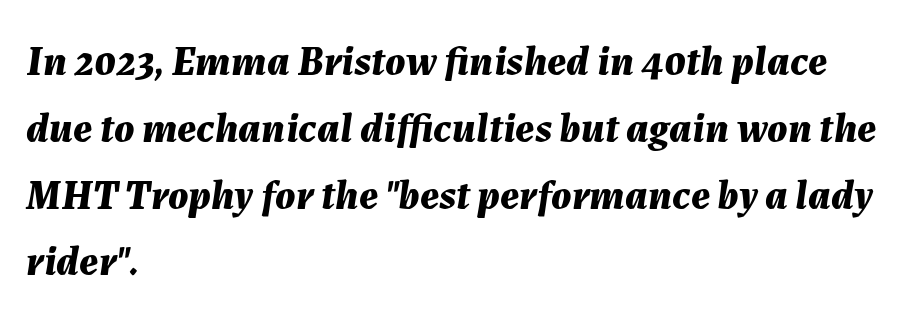
{"italic": "yes", "lean": "right", "slant_degrees": 7, "bold": "yes", "weight": "bold", "width": "normal", "stroke_contrast": "medium", "x_height": "medium", "monospaced": "no", "underline": "no", "align": "left", "line_spacing": "normal", "line_spacing_ratio": 1.59, "letter_spacing": "normal", "letter_spacing_em": 0.0, "glyph_px": 42}
